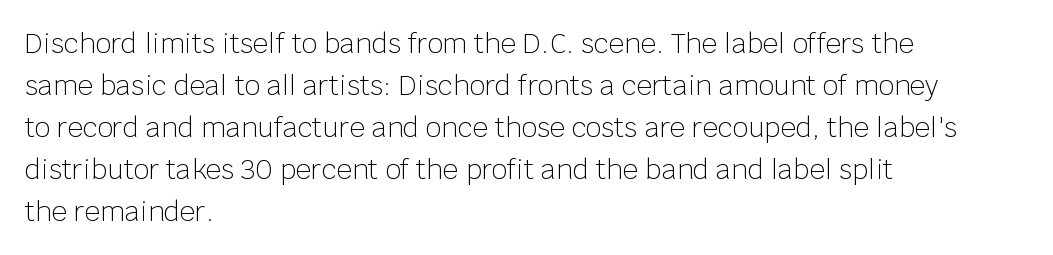
The image shows 27 px text type, upright; set left-aligned, normal line spacing (1.56x), normal letter spacing, not underlined.
